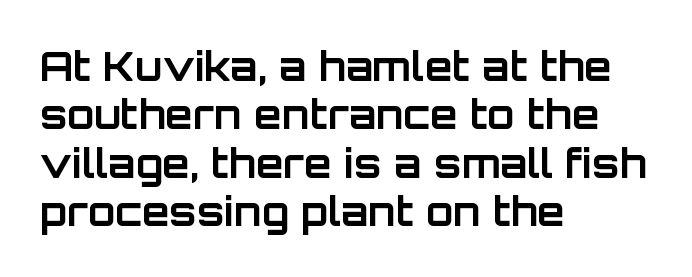
The image shows 40 px bold sans-serif type, upright; set left-aligned, line spacing 1.21x, normal letter spacing, not underlined; low stroke contrast and a large x-height.
